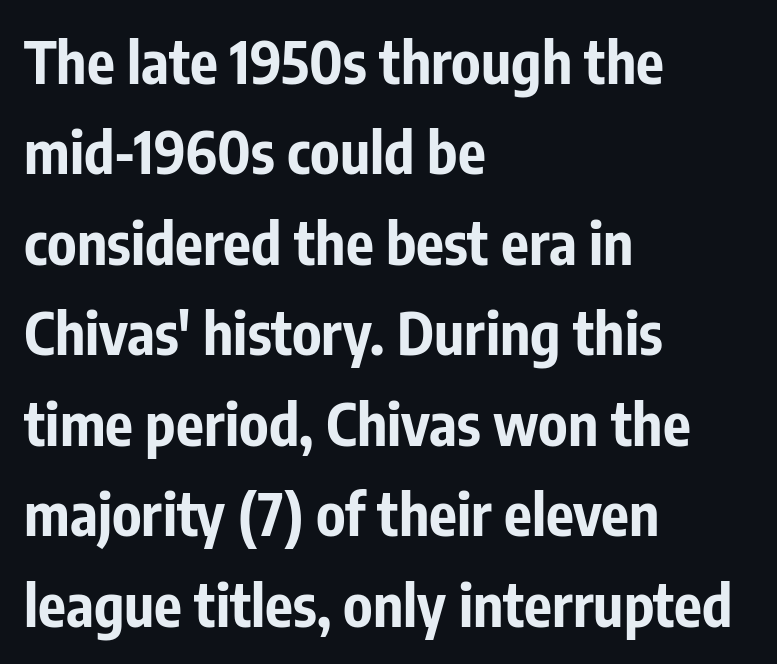
Q: Is the text bold? A: Yes.
Q: Is the text italic (slanted)? A: No, it is upright.
Q: Is the typeface a serif or a sans-serif typeface? A: Sans-serif.
Q: Is the text underlined? A: No.
Q: How is the paragraph aligned? A: Left-aligned.
Q: Is the spacing between letters normal or unusually wide? A: Normal.
Q: Is the spacing between lines tight, normal or loose? A: Normal.
Q: Width (condensed, normal, or wide)? A: Condensed.
Q: Stroke contrast? A: Low.
Q: x-height? A: Medium.
Q: Monospaced? A: No.
